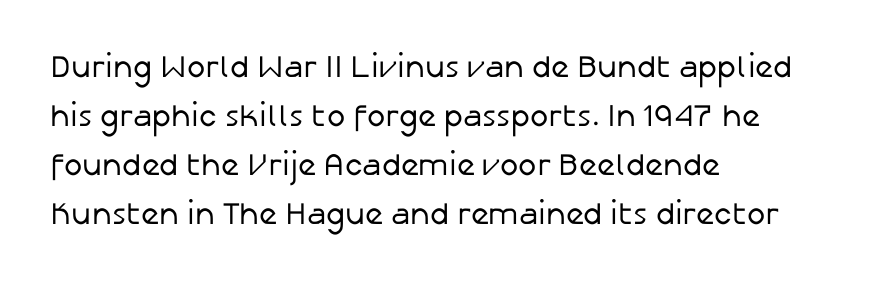
{"serif": "no", "italic": "no", "bold": "no", "weight": "regular", "width": "normal", "stroke_contrast": "low", "x_height": "medium", "monospaced": "no", "underline": "no", "align": "left", "line_spacing": "normal", "line_spacing_ratio": 1.58, "letter_spacing": "normal", "letter_spacing_em": 0.0, "glyph_px": 31}
